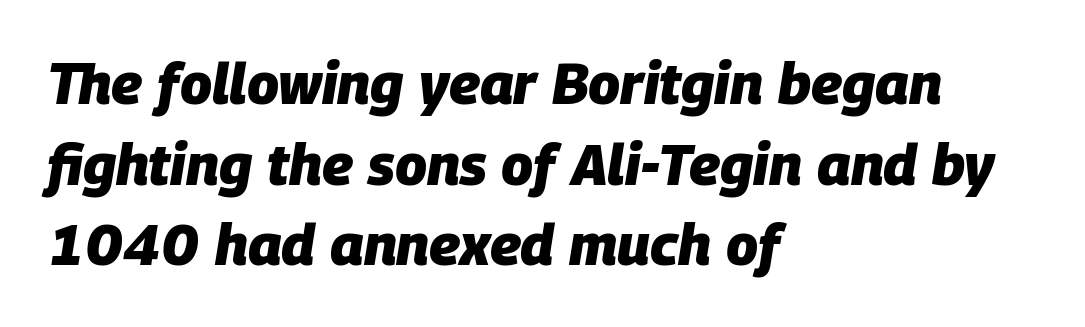
Heavy, bold letterforms. Leading matches the norm, producing a regular column. These lines are rendered in a variable-pitch font. A classic flush-left, rag-right setting is used for this passage. The gaps between neighbouring characters are ordinary and unremarkable.
